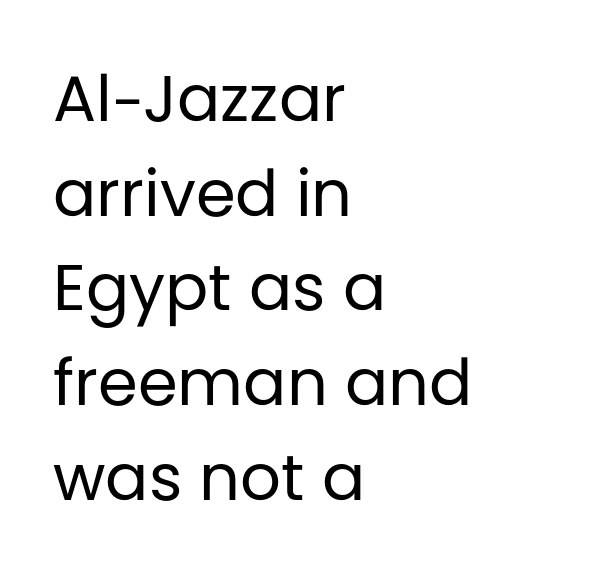
Q: Is the text bold? A: No.
Q: Is the text italic (slanted)? A: No, it is upright.
Q: Is the typeface a serif or a sans-serif typeface? A: Sans-serif.
Q: Is the text underlined? A: No.
Q: How is the paragraph aligned? A: Left-aligned.
Q: Is the spacing between letters normal or unusually wide? A: Normal.
Q: Is the spacing between lines tight, normal or loose? A: Normal.
Q: Width (condensed, normal, or wide)? A: Normal.
Q: Stroke contrast? A: Low.
Q: x-height? A: Large.
Q: Monospaced? A: No.
